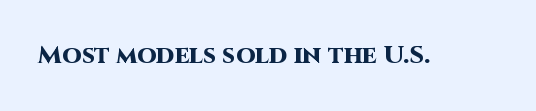
Q: Is the text bold? A: Yes.
Q: Is the text italic (slanted)? A: No, it is upright.
Q: Is the text underlined? A: No.
Q: Is the spacing between letters normal or unusually wide? A: Normal.
